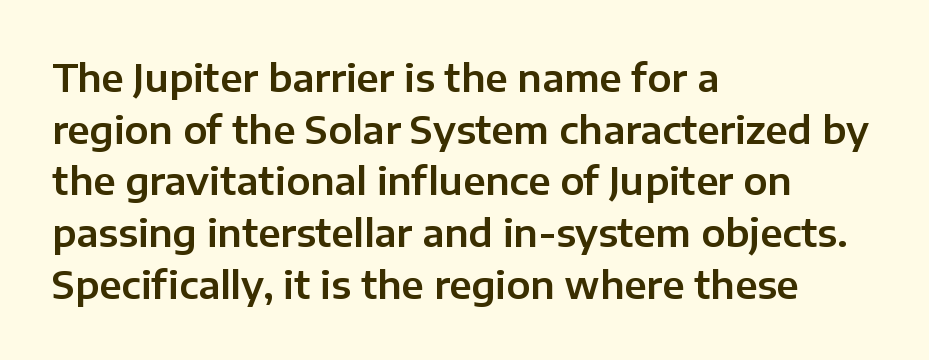
Q: Is the text italic (slanted)? A: No, it is upright.
Q: Is the typeface a serif or a sans-serif typeface? A: Sans-serif.
Q: Is the text underlined? A: No.
Q: How is the paragraph aligned? A: Left-aligned.
Q: Is the spacing between letters normal or unusually wide? A: Normal.
Q: Is the spacing between lines tight, normal or loose? A: Normal.
Q: Width (condensed, normal, or wide)? A: Normal.
Q: Stroke contrast? A: Low.
Q: x-height? A: Medium.
Q: Monospaced? A: No.
